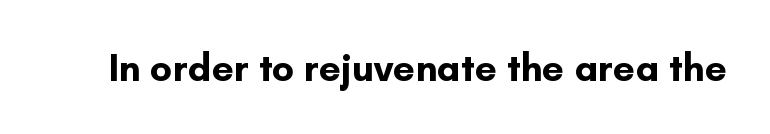
To sum up the face: it is a sans, with no serifs. Students, note that the glyphs here touch the page at normal intervals. Lines of text with bare space underneath. The letters stand straight up with perfectly vertical stems.
